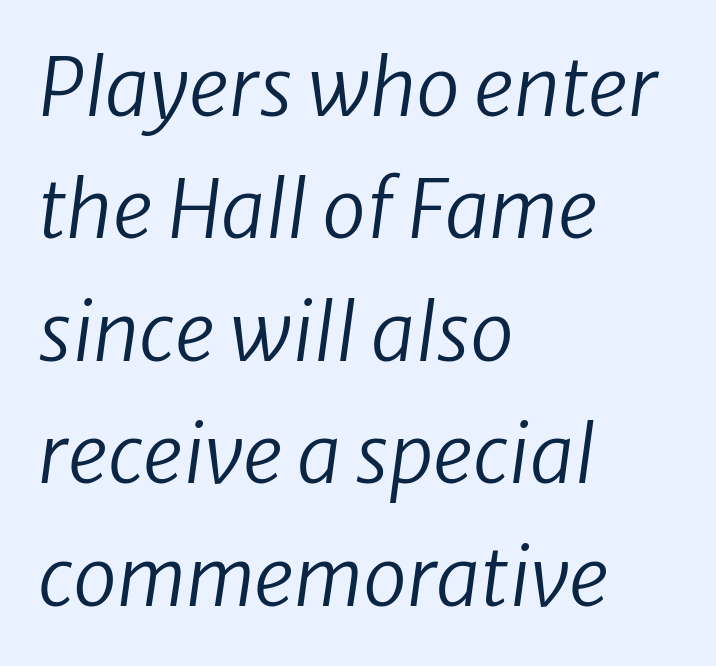
When letters slant like this, we call the style italic. Proportional: the letters do not fall into vertical columns. Compared with typical paragraphs, the rows here are spaced about the same. Students, note that the glyphs here touch the page at normal intervals. The strokes carry an ordinary text weight at most.
